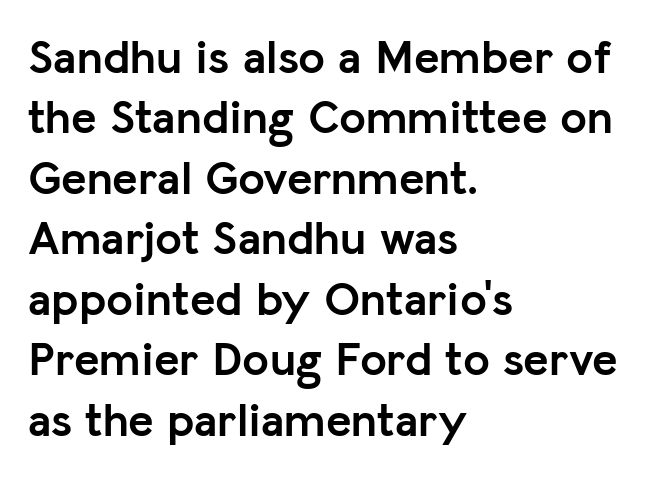
{"serif": "no", "italic": "no", "bold": "yes", "weight": "semibold", "width": "normal", "stroke_contrast": "low", "x_height": "medium", "monospaced": "no", "underline": "no", "align": "left", "line_spacing": "normal", "line_spacing_ratio": 1.26, "letter_spacing": "normal", "letter_spacing_em": 0.0, "glyph_px": 48}
